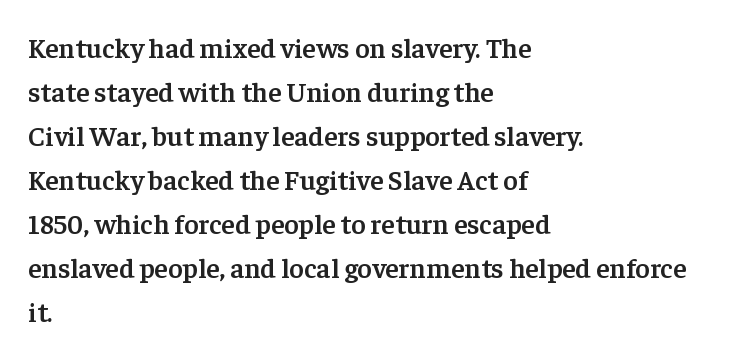
{"serif": "yes", "italic": "no", "bold": "semi", "weight": "semibold", "width": "normal", "stroke_contrast": "low", "x_height": "medium", "monospaced": "no", "underline": "no", "align": "left", "line_spacing": "normal", "line_spacing_ratio": 1.57, "letter_spacing": "normal", "letter_spacing_em": 0.0, "glyph_px": 28}
